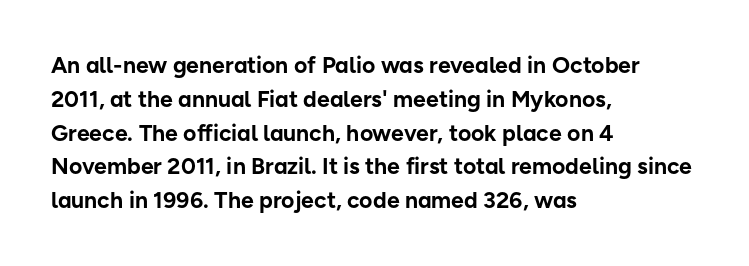
Bold? Absolutely — the strokes are thick and heavy. The setting favours the left margin, as ordinary paragraphs usually do. The font's upright variant was chosen for this text. A bare baseline throughout the passage. Vertical spacing — default.
